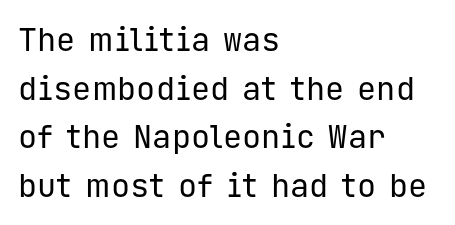
The image shows 32 px regular-weight sans-serif type, upright, monospaced; set left-aligned, normal line spacing (1.52x), normal letter spacing, not underlined; low stroke contrast and a medium x-height.
